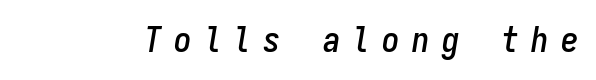
{"italic": "yes", "lean": "right", "slant_degrees": 9, "width": "condensed", "stroke_contrast": "low", "x_height": "medium", "monospaced": "yes", "underline": "no", "letter_spacing": "wide", "letter_spacing_em": 0.35, "glyph_px": 35}
